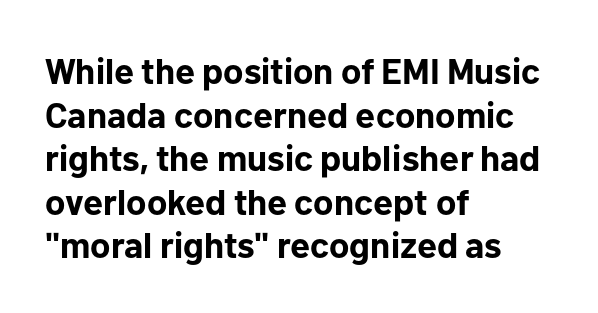
Q: Is the text bold? A: Yes.
Q: Is the text italic (slanted)? A: No, it is upright.
Q: Is the typeface a serif or a sans-serif typeface? A: Sans-serif.
Q: Is the text underlined? A: No.
Q: How is the paragraph aligned? A: Left-aligned.
Q: Is the spacing between letters normal or unusually wide? A: Normal.
Q: Width (condensed, normal, or wide)? A: Normal.
Q: Stroke contrast? A: Low.
Q: x-height? A: Medium.
Q: Monospaced? A: No.
